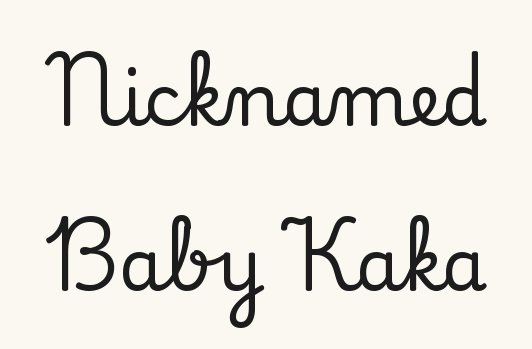
The image shows 72 px serif type, upright; set loose line spacing (2.29x), normal letter spacing, not underlined; low stroke contrast and a small x-height.
